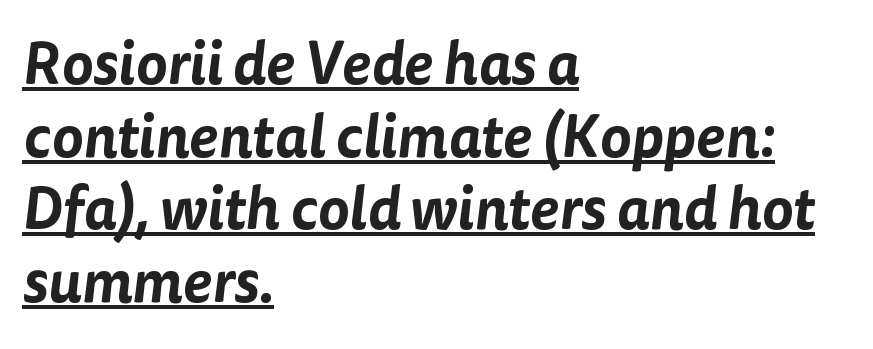
Q: Is the typeface a serif or a sans-serif typeface? A: Sans-serif.
Q: Is the text underlined? A: Yes.
Q: How is the paragraph aligned? A: Left-aligned.
Q: Is the spacing between letters normal or unusually wide? A: Normal.
Q: Width (condensed, normal, or wide)? A: Normal.
Q: Stroke contrast? A: Low.
Q: x-height? A: Medium.
Q: Monospaced? A: No.
